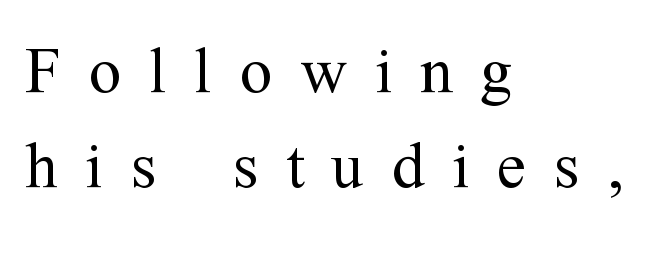
Think of a printed novel: that variable character pitch is what you see here. Descenders are the only things crossing below the line. Little horizontal feet cap the strokes, marking this as serif type. This sample is left-justified, so line endings fall wherever the words run out.
